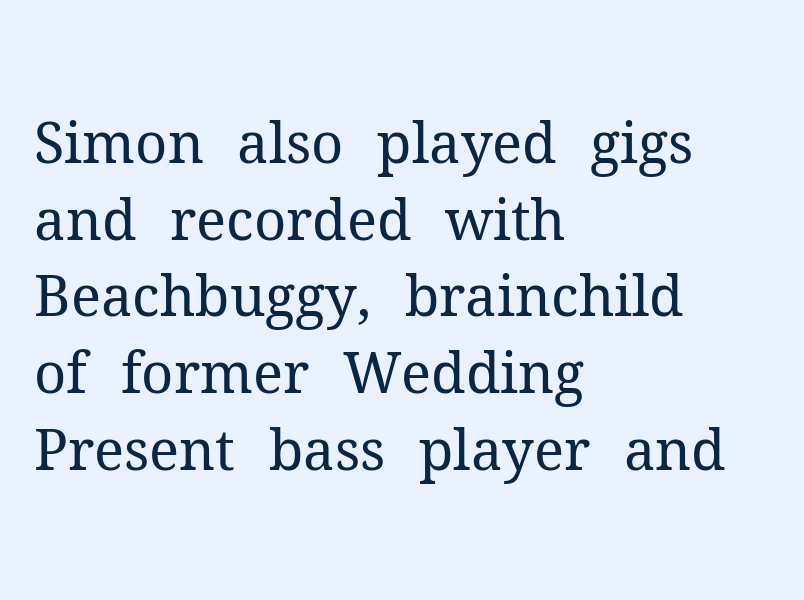
Q: Is the text bold? A: No.
Q: Is the text italic (slanted)? A: No, it is upright.
Q: Is the typeface a serif or a sans-serif typeface? A: Serif.
Q: Is the text underlined? A: No.
Q: How is the paragraph aligned? A: Left-aligned.
Q: Is the spacing between letters normal or unusually wide? A: Normal.
Q: Is the spacing between lines tight, normal or loose? A: Normal.
Q: Width (condensed, normal, or wide)? A: Normal.
Q: Stroke contrast? A: Medium.
Q: x-height? A: Medium.
Q: Monospaced? A: No.
